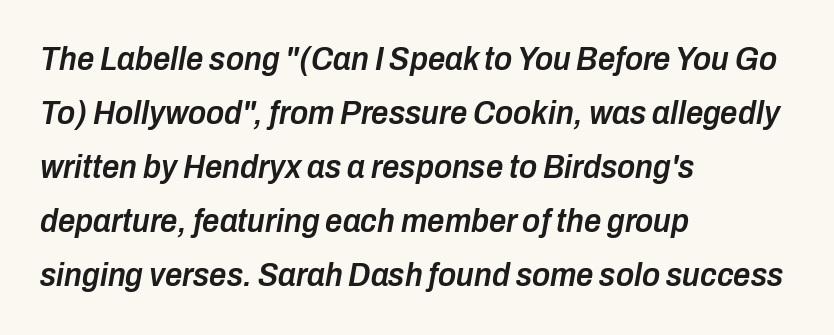
Q: Is the text bold? A: Semi-bold.
Q: Is the text italic (slanted)? A: Yes, it leans right by about 10 degrees.
Q: Is the text underlined? A: No.
Q: How is the paragraph aligned? A: Left-aligned.
Q: Is the spacing between letters normal or unusually wide? A: Normal.
Q: Is the spacing between lines tight, normal or loose? A: Normal.
Q: Width (condensed, normal, or wide)? A: Condensed.
Q: Stroke contrast? A: Low.
Q: x-height? A: Medium.
Q: Monospaced? A: No.
